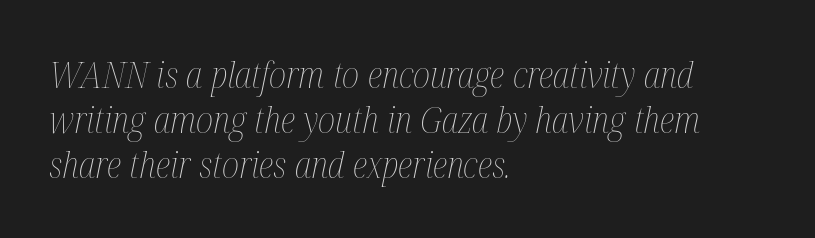
{"italic": "yes", "lean": "right", "slant_degrees": 12, "bold": "no", "weight": "thin", "width": "condensed", "stroke_contrast": "medium", "x_height": "medium", "monospaced": "no", "underline": "no", "align": "left", "line_spacing": "normal", "line_spacing_ratio": 1.25, "letter_spacing": "normal", "letter_spacing_em": 0.0, "glyph_px": 36}
